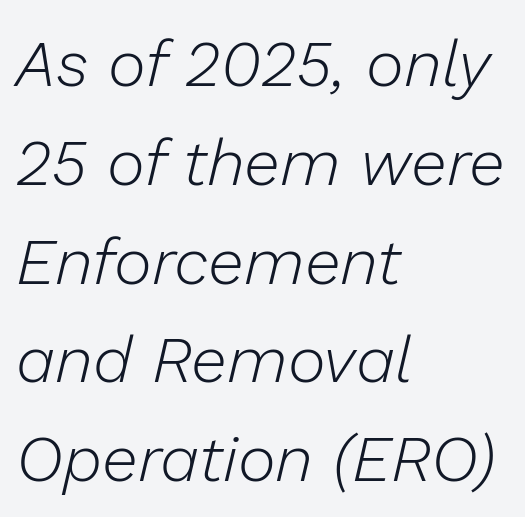
The image shows 65 px light type, italic (leaning right); set left-aligned, normal line spacing (1.52x), normal letter spacing, not underlined; low stroke contrast and a medium x-height.
